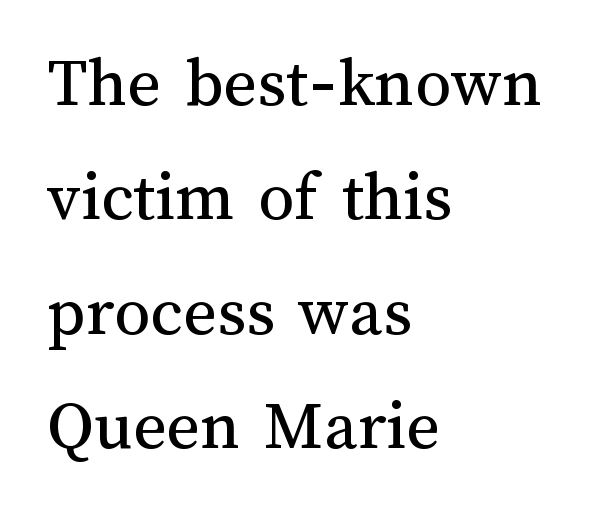
The image shows 72 px regular-weight type, upright; set left-aligned, normal line spacing (1.59x), normal letter spacing, not underlined; medium stroke contrast and a medium x-height.
